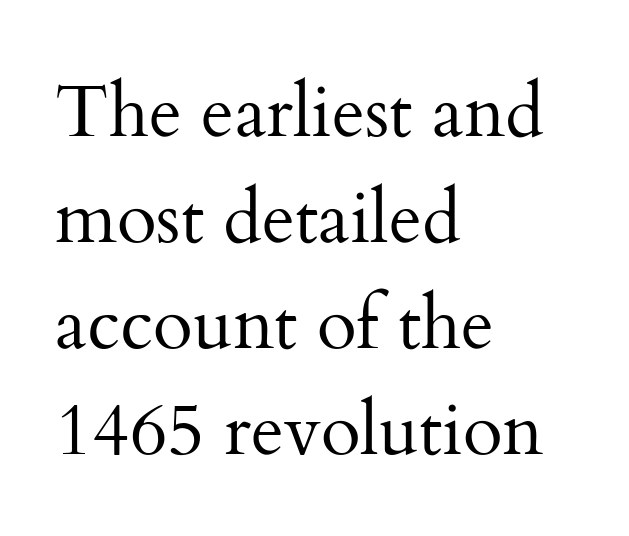
Regarding leading, the lines here are spaced in the standard way. Each letter's strokes conclude with small projecting serifs. If you drew a line through each stem, it would be perfectly vertical. The baseline area is clear. The passage is arranged the way most books set body copy — flush left. Characters follow at the spacing the type designer built in.
